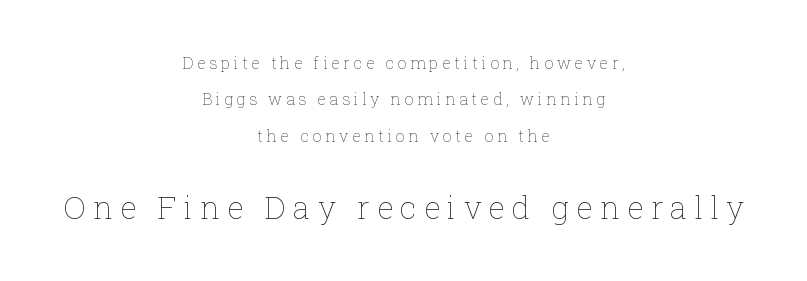
The image shows 31 px thin type, upright; set centered, loose line spacing (2.28x), unusually wide letter spacing (+0.23 em), not underlined; the second (bottom) block is 1.94x larger; low stroke contrast and a medium x-height.
